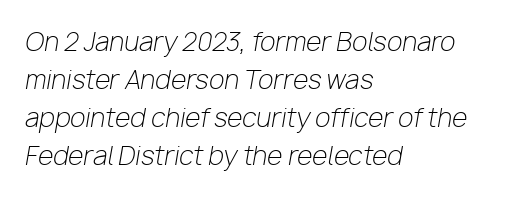
The cut favours lightness, reaching ordinary text weight at its darkest. Notice how the stems are inclined rather than vertical — that's the hallmark of italics. Does the copy run flush right? No — it runs flush left. This rendering leaves character spacing at its baseline value. Glance below the letters and you will spot only blank space.
